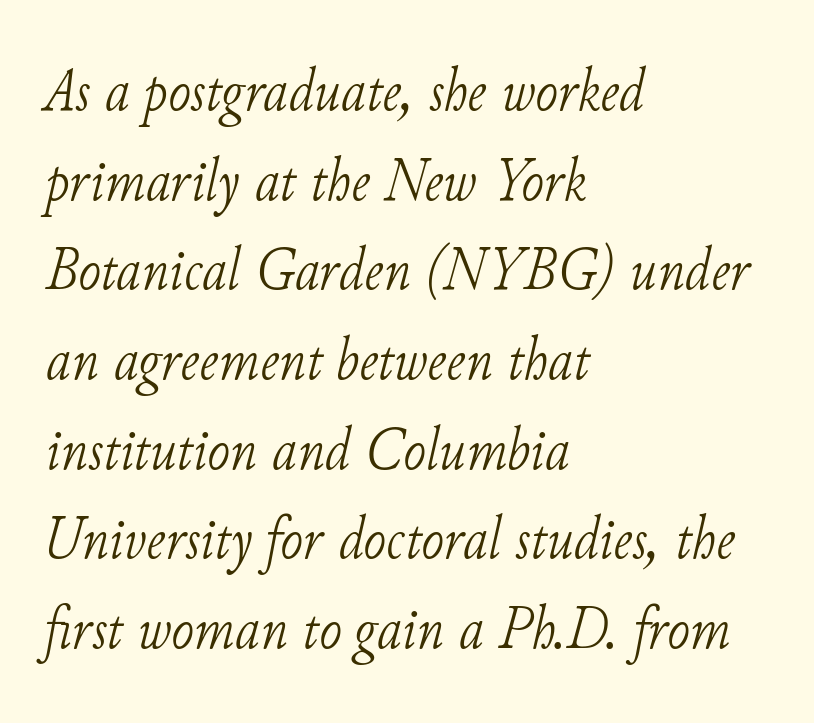
Looks like regular typesetting: each glyph gets only the width it needs. The ragged edge is on the right, which tells us the setting is flush left. Rule under the text: the space is simply empty. The line-height multiplier appears to be the usual default. The specimen reads as italic at a glance.
